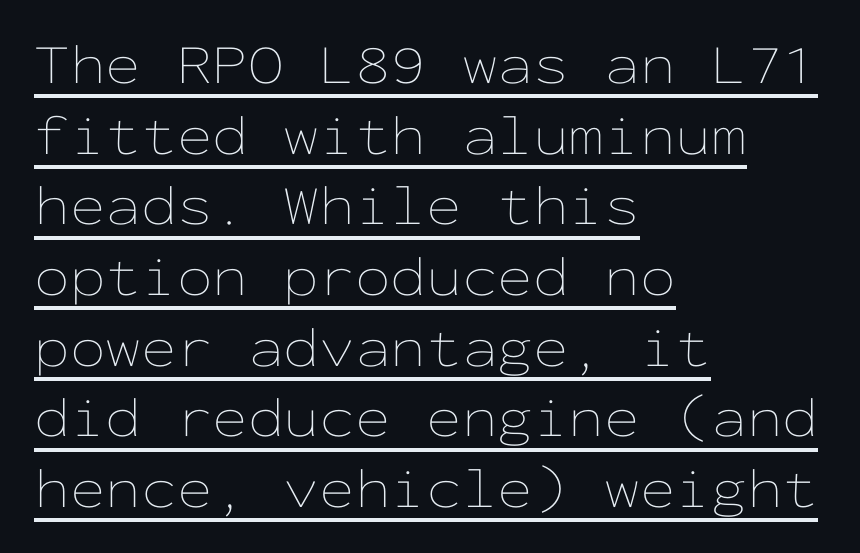
Q: Is the text bold? A: No.
Q: Is the text italic (slanted)? A: No, it is upright.
Q: Is the text underlined? A: Yes.
Q: How is the paragraph aligned? A: Left-aligned.
Q: Is the spacing between letters normal or unusually wide? A: Normal.
Q: Width (condensed, normal, or wide)? A: Wide.
Q: Stroke contrast? A: Low.
Q: x-height? A: Medium.
Q: Monospaced? A: Yes.
